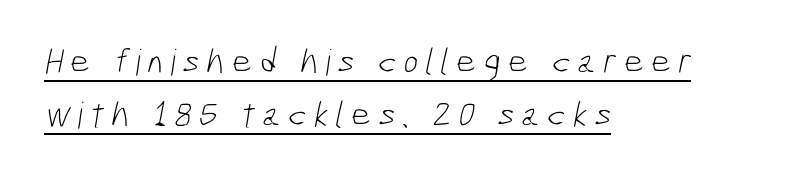
The image shows 36 px light, condensed sans-serif type; set left-aligned, normal line spacing (1.48x), underlined; low stroke contrast and a medium x-height.
